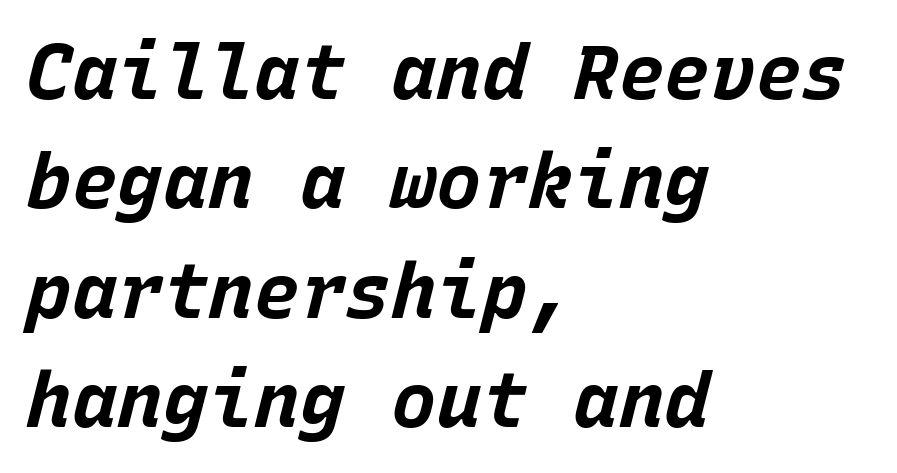
The image shows 76 px bold type, italic (leaning right), monospaced; set left-aligned, normal line spacing (1.44x), normal letter spacing, not underlined; low stroke contrast and a large x-height.
